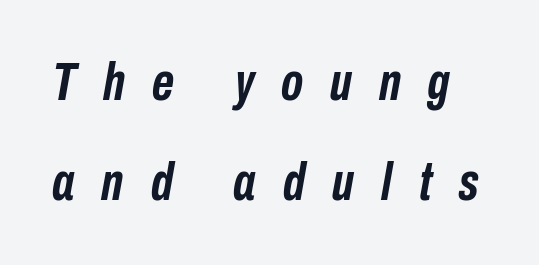
Italic: yes, the glyphs are oblique. These lines are rendered in a variable-pitch font. Emphasis by weight is at full strength: bold. The line texture is sparse and dotted thanks to wide tracking.
